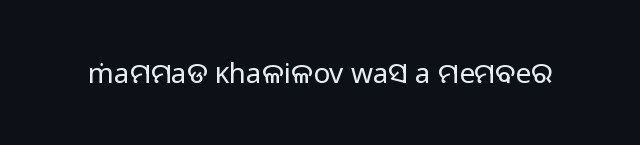
The image shows 28 px regular-weight sans-serif type, upright; set normal letter spacing, not underlined; low stroke contrast and a medium x-height.
